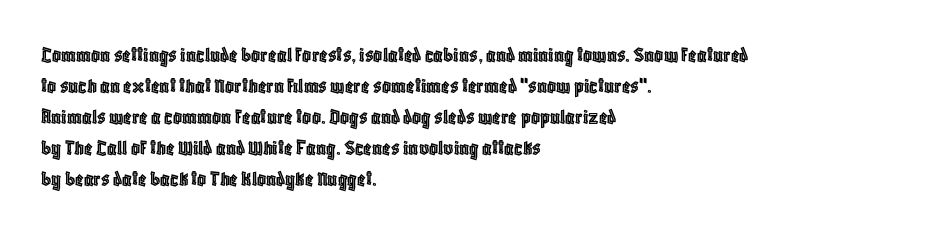
The image shows 22 px text type, upright; set left-aligned, normal line spacing (1.41x), normal letter spacing, not underlined.
